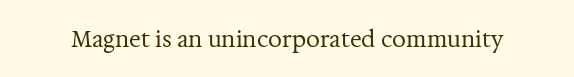
The image shows 22 px text type, upright; set normal letter spacing, not underlined.
